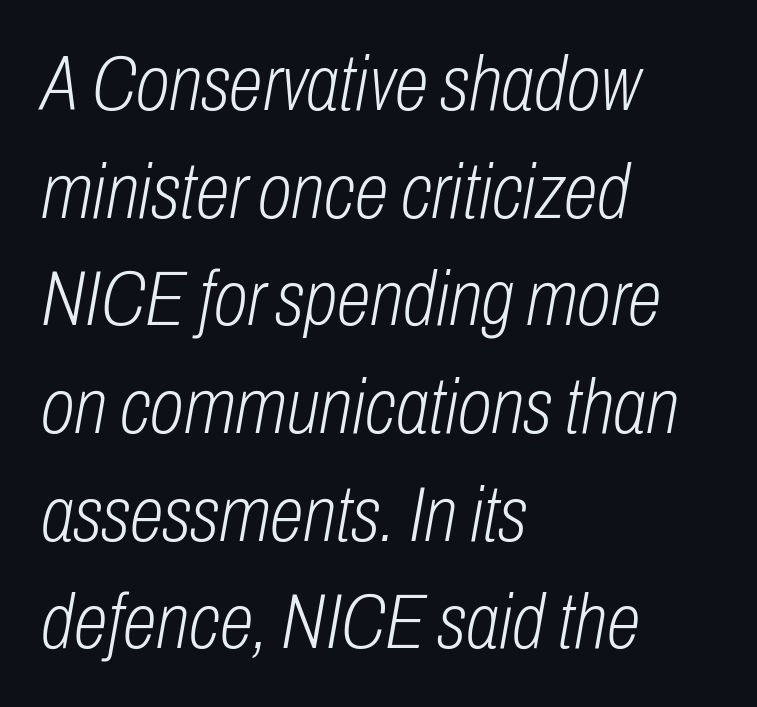
{"italic": "yes", "lean": "right", "slant_degrees": 10, "bold": "no", "weight": "light", "width": "condensed", "stroke_contrast": "low", "x_height": "medium", "monospaced": "no", "underline": "no", "align": "left", "line_spacing": "normal", "line_spacing_ratio": 1.38, "letter_spacing": "normal", "letter_spacing_em": 0.0, "glyph_px": 78}
